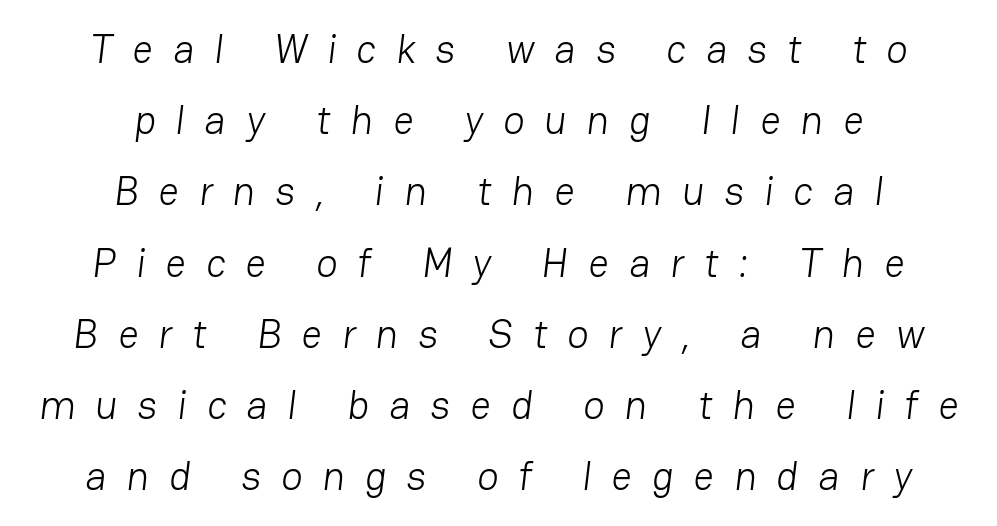
The image shows 40 px light sans-serif type; set centered, line spacing 1.78x, unusually wide letter spacing (+0.5 em), not underlined; low stroke contrast and a medium x-height.
